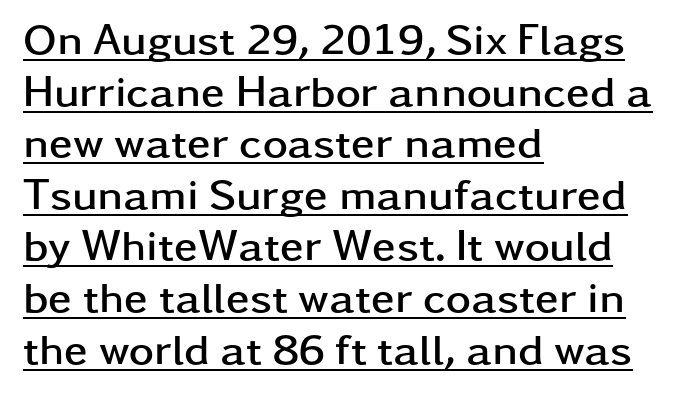
{"serif": "no", "italic": "no", "bold": "yes", "weight": "semibold", "width": "wide", "stroke_contrast": "low", "x_height": "medium", "monospaced": "no", "underline": "yes", "align": "left", "line_spacing_ratio": 1.2, "letter_spacing": "normal", "letter_spacing_em": 0.0, "glyph_px": 43}
